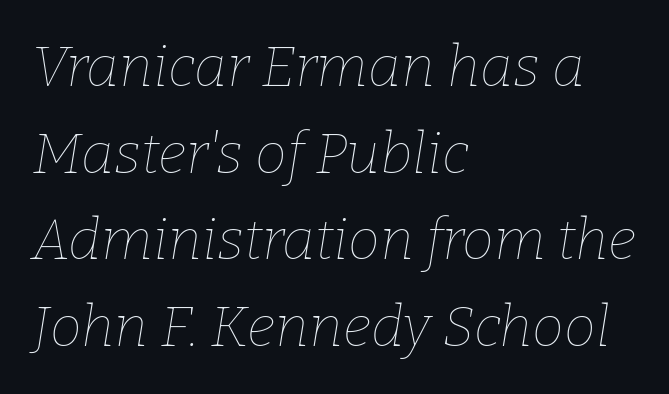
Short note: letters normally spaced. Each letter keeps its own natural width here, so spacing adapts to shape. Weight: regular or lighter. Notice how descenders clear the ascenders below comfortably — that's standard leading. Slant detected: the letters are inclined.
